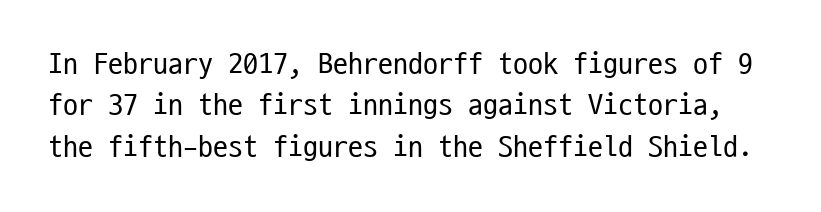
{"serif": "no", "italic": "no", "bold": "no", "weight": "regular", "width": "condensed", "stroke_contrast": "low", "x_height": "medium", "monospaced": "yes", "underline": "no", "line_spacing": "normal", "line_spacing_ratio": 1.38, "letter_spacing": "normal", "letter_spacing_em": 0.0, "glyph_px": 30}
